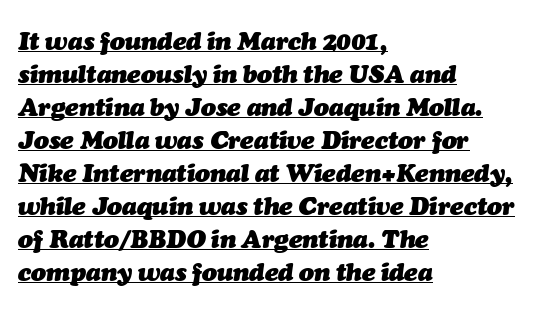
{"italic": "yes", "lean": "right", "slant_degrees": 7, "bold": "yes", "underline": "yes", "align": "left", "line_spacing": "normal", "line_spacing_ratio": 1.32, "letter_spacing": "normal", "letter_spacing_em": 0.0, "glyph_px": 25}
